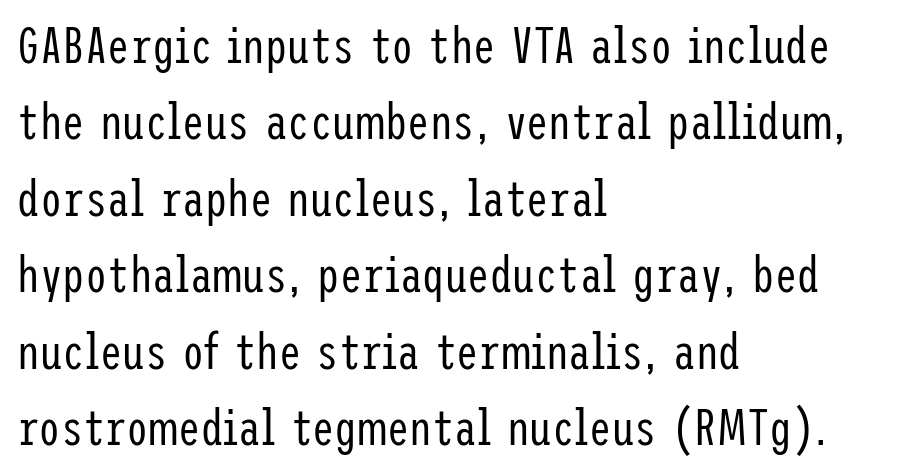
{"serif": "no", "italic": "no", "bold": "no", "weight": "regular", "width": "condensed", "stroke_contrast": "low", "x_height": "medium", "underline": "no", "align": "left", "line_spacing": "normal", "line_spacing_ratio": 1.53, "letter_spacing": "normal", "letter_spacing_em": 0.0, "glyph_px": 50}
